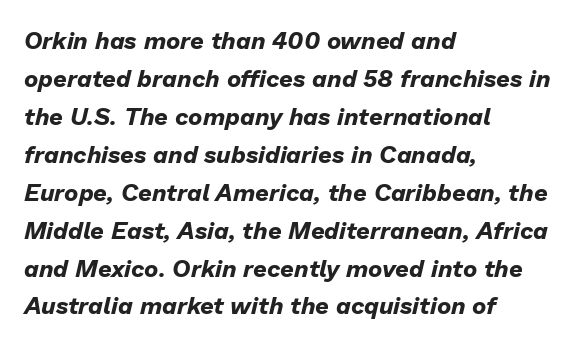
Q: Is the text bold? A: Yes.
Q: Is the text italic (slanted)? A: Yes, it leans right by about 13 degrees.
Q: Is the text underlined? A: No.
Q: How is the paragraph aligned? A: Left-aligned.
Q: Is the spacing between letters normal or unusually wide? A: Normal.
Q: Is the spacing between lines tight, normal or loose? A: Normal.
